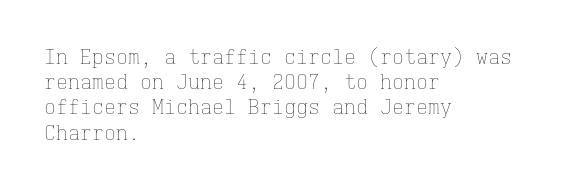
How would I describe the line gaps? Plain and ordinary. Stem width sits at or under what a default text font uses. Posture: straight, roman, zero tilt. Underlining? Definitely not there. How are the letters spaced? Ordinarily, with no added tracking. Alignment: flush left.
